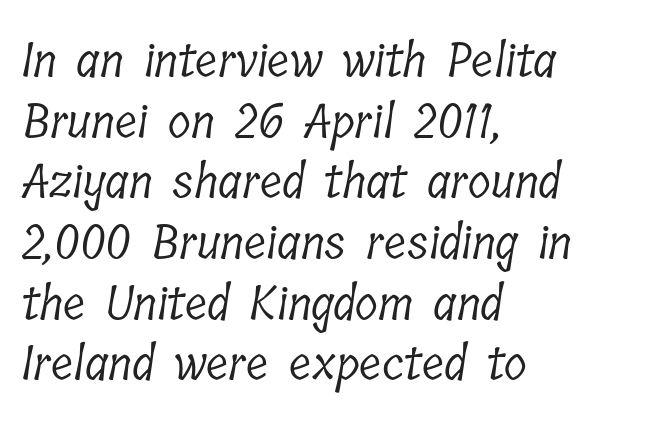
Serif or sans? Serif — the stroke terminals have little feet. Stroke mass is kept to a normal reading level or below. A bare baseline throughout the passage. Baseline-to-baseline distance is the conventional proportion of letter height. Nobody touched the tracking dial on this one.
